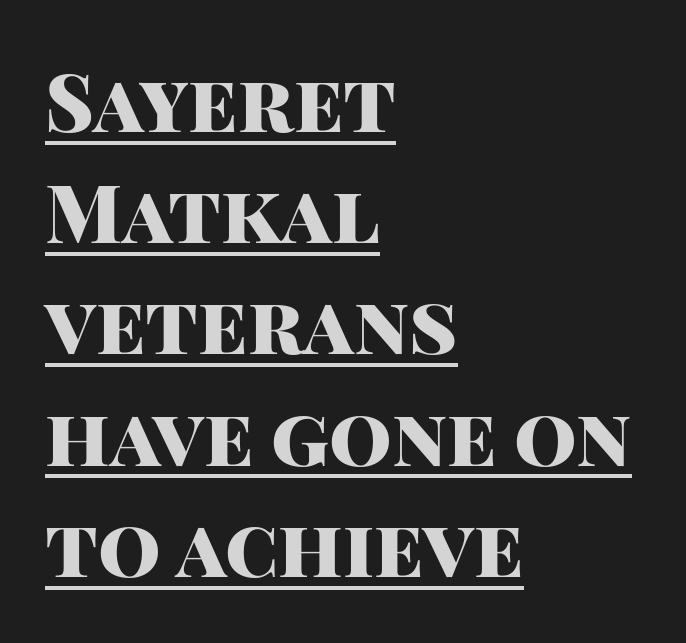
The image shows 80 px heavy sans-serif type, upright; set left-aligned, normal line spacing (1.39x), normal letter spacing, underlined; high stroke contrast and a large x-height.
